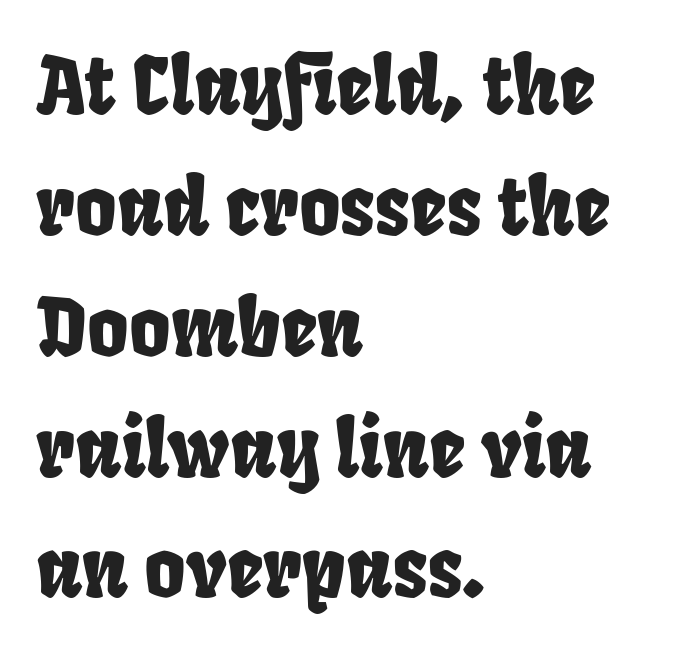
Q: Is the typeface a serif or a sans-serif typeface? A: Sans-serif.
Q: Is the text underlined? A: No.
Q: How is the paragraph aligned? A: Left-aligned.
Q: Is the spacing between letters normal or unusually wide? A: Normal.
Q: Is the spacing between lines tight, normal or loose? A: Normal.
Q: Width (condensed, normal, or wide)? A: Condensed.
Q: Stroke contrast? A: Low.
Q: x-height? A: Large.
Q: Monospaced? A: No.
